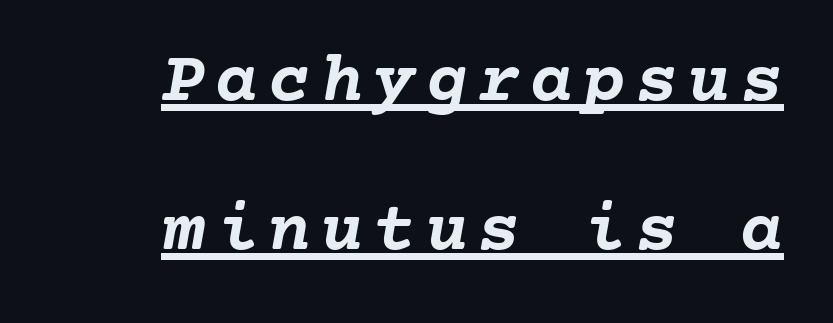
The image shows 72 px semibold type, monospaced; set right-aligned, loose line spacing (2.07x), underlined; low stroke contrast and a medium x-height.
